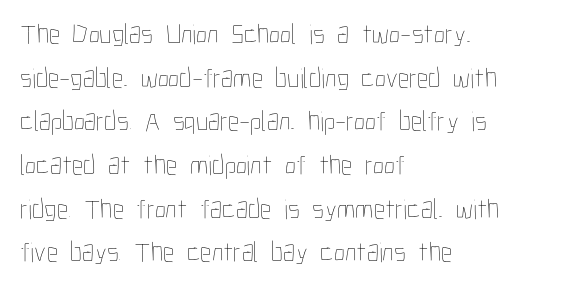
The image shows 28 px thin, condensed type, upright; set left-aligned, normal line spacing (1.56x), normal letter spacing, not underlined; low stroke contrast and a medium x-height.
